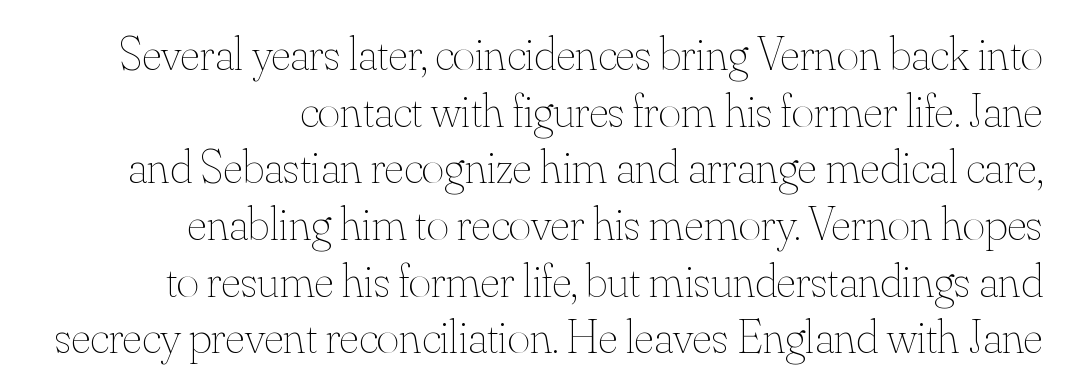
The image shows 48 px thin type, upright; set right-aligned, line spacing 1.18x, normal letter spacing, not underlined; medium stroke contrast and a small x-height.
